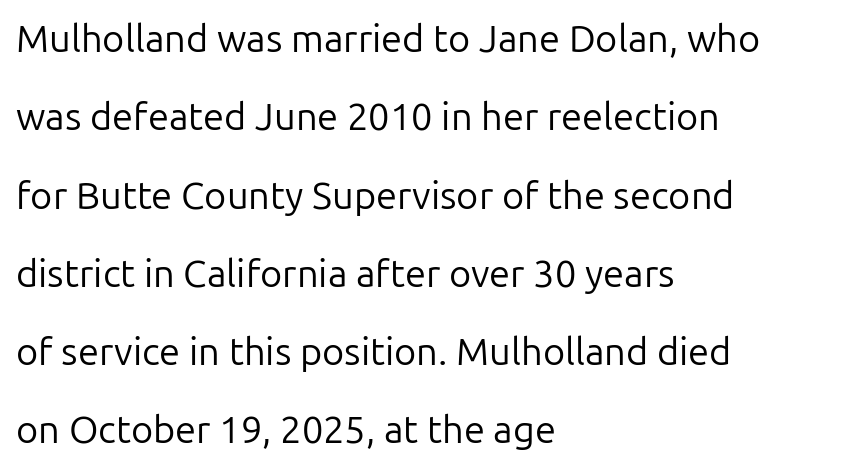
Do the characters align in a grid? No, the font is proportional. Letter spacing: default. Caption: multi-line text, flush left, ragged right. Unbolded letterforms with no extra heft. If you measured baseline to baseline, you'd find a long distance. The baseline area is clear.
